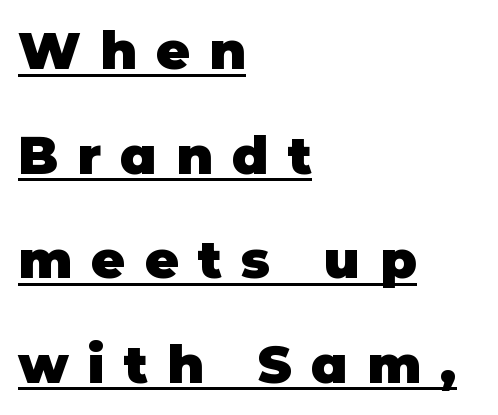
Typographic density is high because the face is bold. The type family on display is of the sans-serif kind. Ascenders rise straight up at ninety degrees. These lines stand farther apart than default settings would place them.
